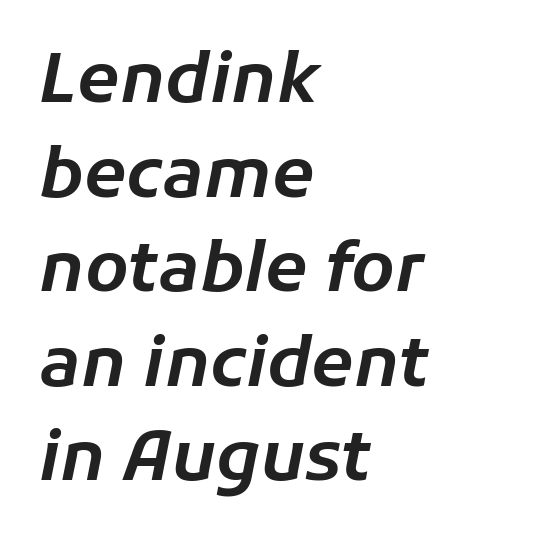
The image shows 69 px text type, italic (leaning right); set left-aligned, normal line spacing (1.37x), normal letter spacing, not underlined; low stroke contrast and a medium x-height.
